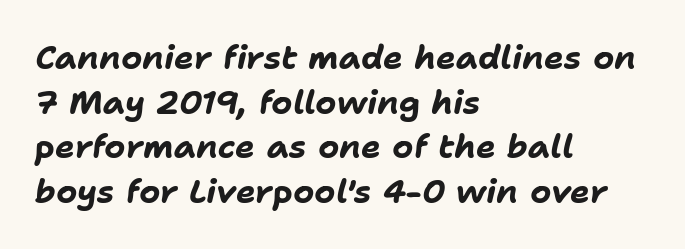
The image shows 33 px bold type, italic (leaning right); set left-aligned, normal line spacing (1.35x), normal letter spacing, not underlined; low stroke contrast and a medium x-height.
